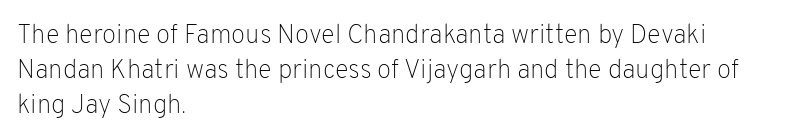
Q: Is the text bold? A: No.
Q: Is the text italic (slanted)? A: No, it is upright.
Q: Is the text underlined? A: No.
Q: How is the paragraph aligned? A: Left-aligned.
Q: Is the spacing between letters normal or unusually wide? A: Normal.
Q: Is the spacing between lines tight, normal or loose? A: Normal.
